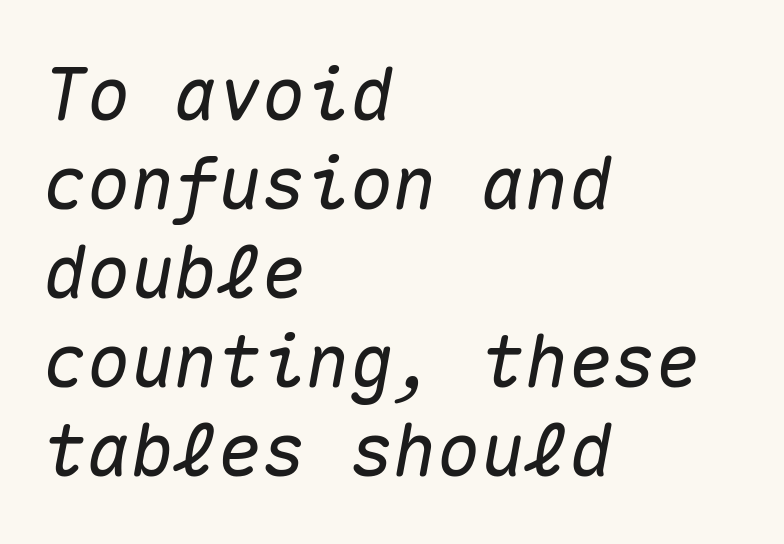
The image shows 73 px text type, italic (leaning right), monospaced; set left-aligned, line spacing 1.22x, normal letter spacing, not underlined; medium stroke contrast and a medium x-height.
